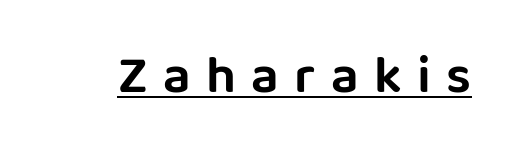
Emphasis is given by a line drawn under the lettering. You could only call the tracking loose — the letters float apart. These lines were composed using upright roman letters. The face used here is proportionally spaced, like ordinary book or web type. In terms of letterform style, serifs are entirely absent.
